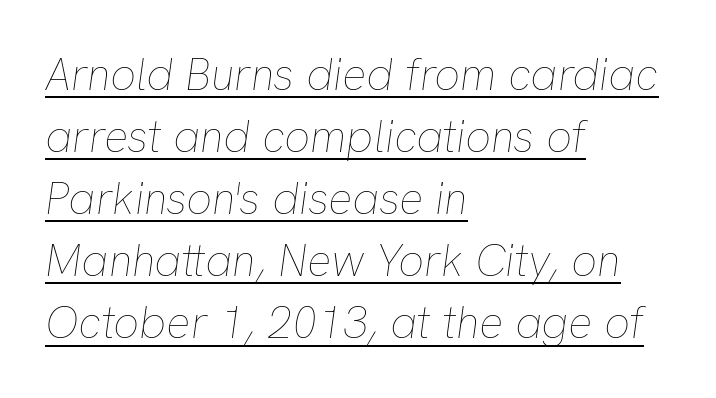
The image shows 45 px thin type, italic (leaning right); set left-aligned, normal line spacing (1.38x), normal letter spacing, underlined; low stroke contrast and a medium x-height.
